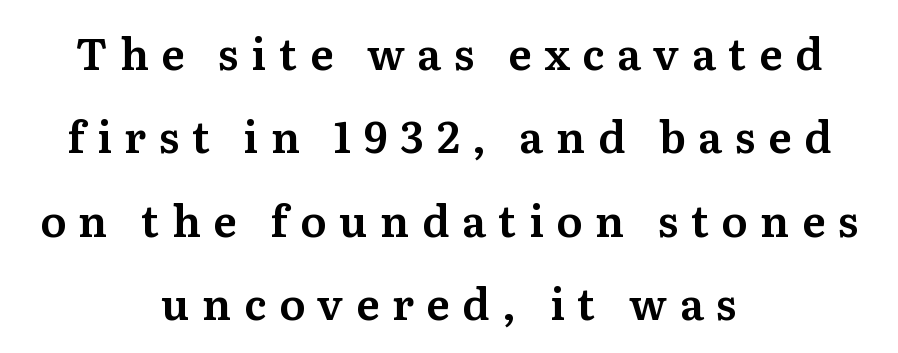
{"serif": "yes", "italic": "no", "width": "normal", "stroke_contrast": "medium", "x_height": "medium", "monospaced": "no", "underline": "no", "align": "center", "line_spacing": "loose", "line_spacing_ratio": 1.94, "letter_spacing": "wide", "letter_spacing_em": 0.29, "glyph_px": 43}
